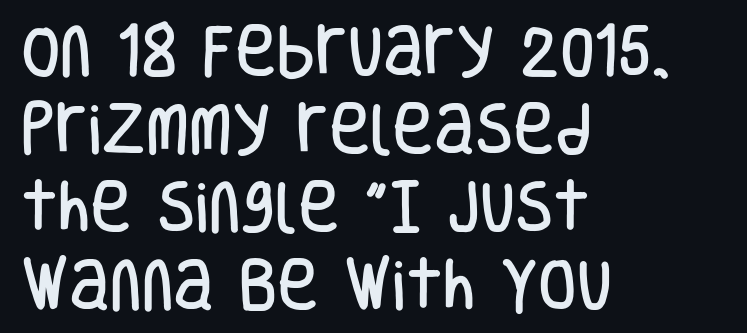
{"serif": "no", "italic": "no", "width": "condensed", "stroke_contrast": "low", "x_height": "large", "monospaced": "no", "underline": "no", "align": "left", "line_spacing": "normal", "line_spacing_ratio": 1.39, "letter_spacing": "normal", "letter_spacing_em": 0.0, "glyph_px": 56}
